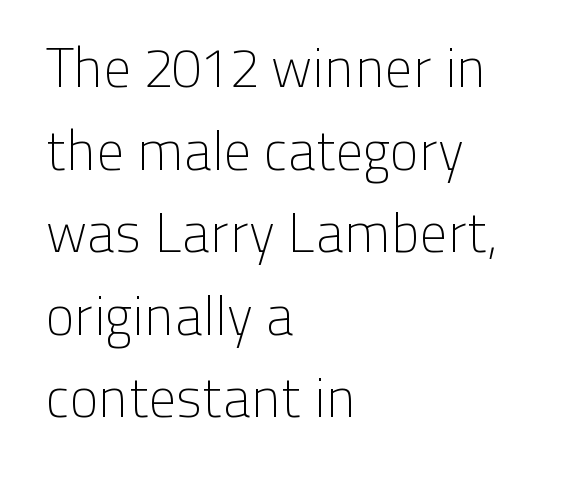
Q: Is the text bold? A: No.
Q: Is the text italic (slanted)? A: No, it is upright.
Q: Is the typeface a serif or a sans-serif typeface? A: Sans-serif.
Q: Is the text underlined? A: No.
Q: How is the paragraph aligned? A: Left-aligned.
Q: Is the spacing between letters normal or unusually wide? A: Normal.
Q: Is the spacing between lines tight, normal or loose? A: Normal.
Q: Width (condensed, normal, or wide)? A: Normal.
Q: Stroke contrast? A: Low.
Q: x-height? A: Medium.
Q: Monospaced? A: No.
